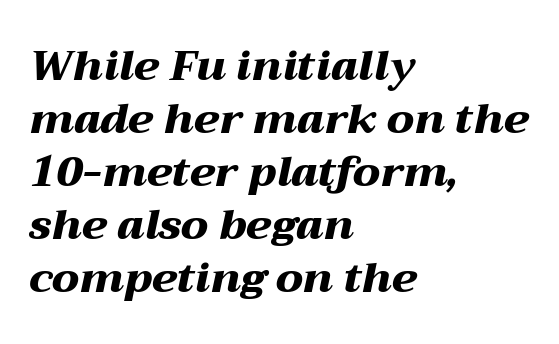
The sample has been set heavy, in full bold. A normal amount of white space separates one row of letters from the next. Plain, unruled lines of type. Tall strokes in this sample are angled rather than plumb.
